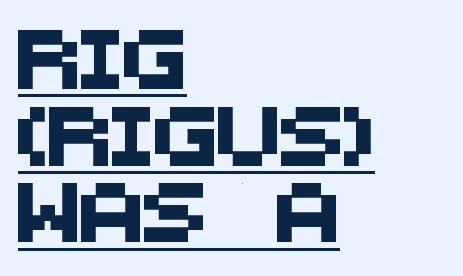
Between one letter and the next there's only the usual sliver of space. Font category for this specimen: sans-serif. Beneath each row of characters lies a ruled line. Notice how descenders clear the ascenders below comfortably — that's standard leading. This sample is left-justified, so line endings fall wherever the words run out.
